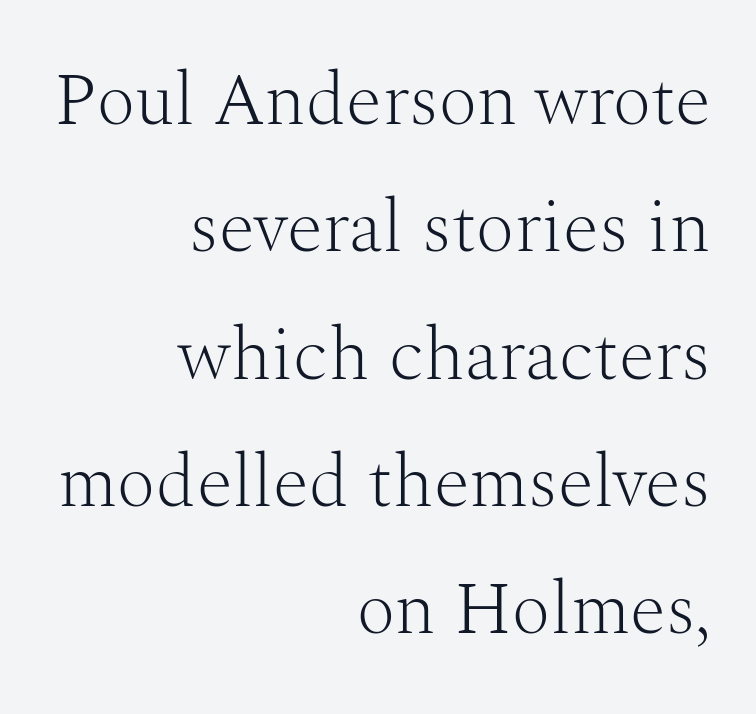
The typography opts for an upright posture over an oblique one. Varying glyph widths throughout — classic text-font behaviour. The font sits on the lighter half of the weight spectrum, regular included. The words here are not underlined. A typesetter would label this face a serif. The paragraph has a hard right edge and a soft left edge.
